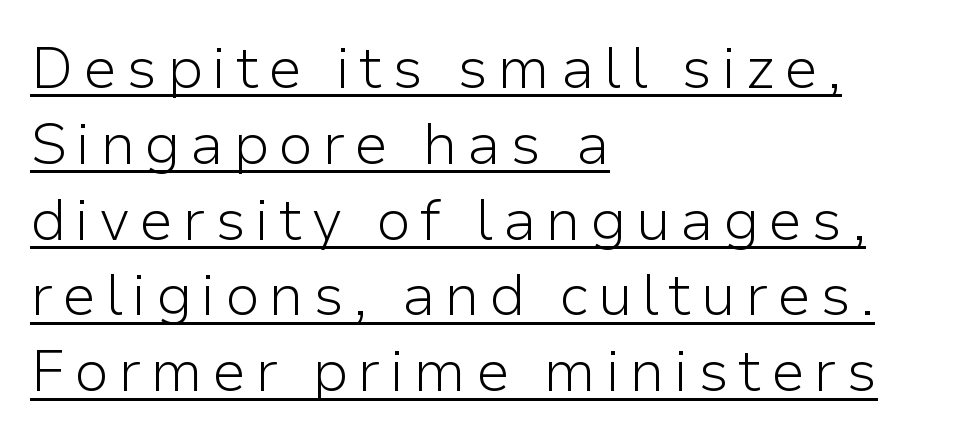
The image shows 57 px light sans-serif type, upright; set left-aligned, normal line spacing (1.33x), underlined; low stroke contrast and a medium x-height.
